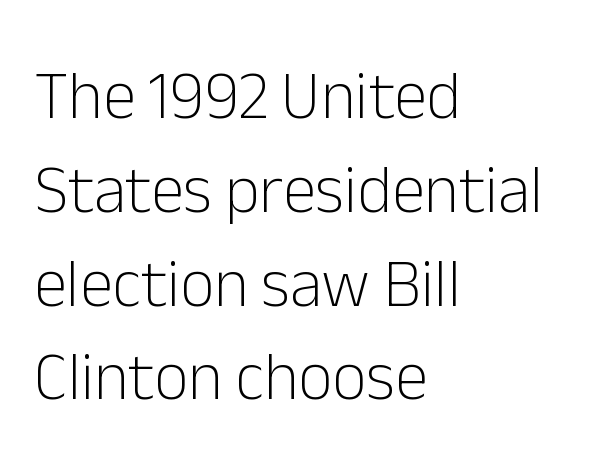
Heaviness? Minimal to ordinary, like unemphasized prose. Looks like regular typesetting: each glyph gets only the width it needs. The space directly below the letters is spotless. Each word holds together tightly as a unit, with standard inter-letter gaps. Look at the bottom of the vertical strokes: they stop flat, with no serifs. Regarding leading, the lines here are spaced in the standard way.
